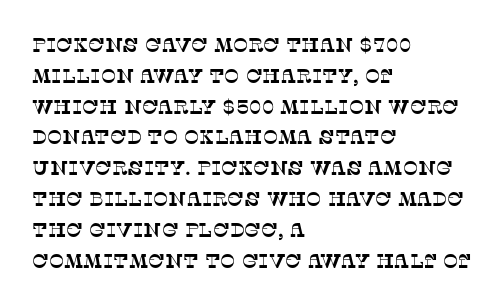
{"underline": "no", "align": "left", "line_spacing": "normal", "line_spacing_ratio": 1.54, "letter_spacing": "normal", "letter_spacing_em": 0.0, "glyph_px": 20}
